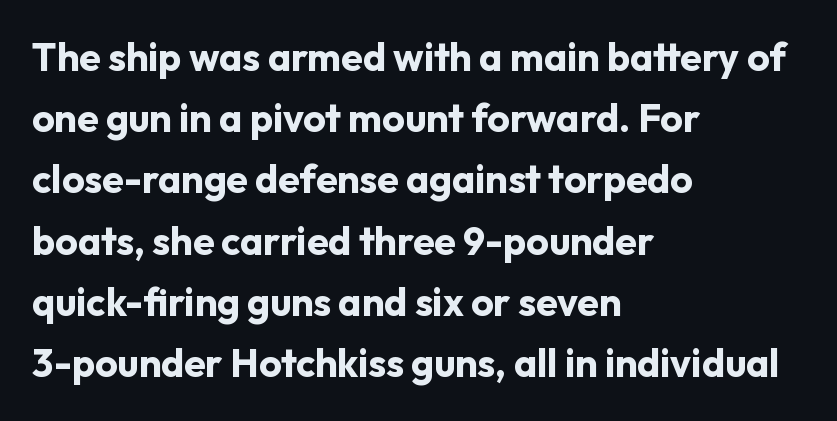
{"serif": "no", "italic": "no", "bold": "yes", "weight": "bold", "width": "normal", "stroke_contrast": "low", "x_height": "medium", "monospaced": "no", "underline": "no", "align": "left", "line_spacing": "normal", "line_spacing_ratio": 1.57, "letter_spacing": "normal", "letter_spacing_em": 0.0, "glyph_px": 39}
